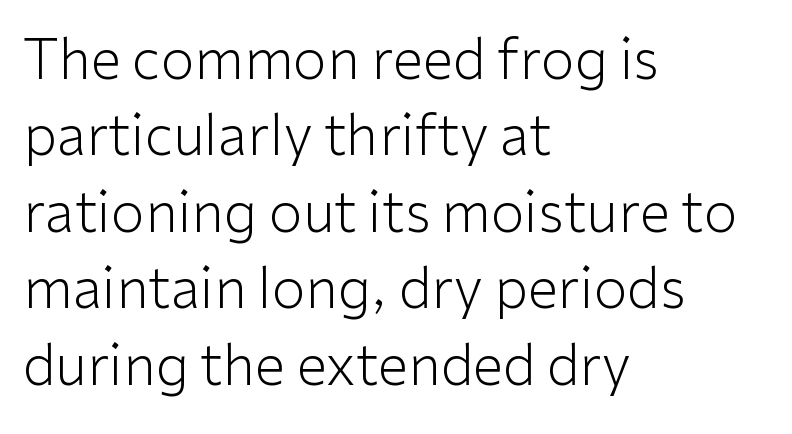
{"serif": "no", "italic": "no", "bold": "no", "weight": "light", "width": "normal", "stroke_contrast": "low", "x_height": "medium", "monospaced": "no", "underline": "no", "align": "left", "line_spacing": "normal", "line_spacing_ratio": 1.39, "letter_spacing": "normal", "letter_spacing_em": 0.0, "glyph_px": 55}
